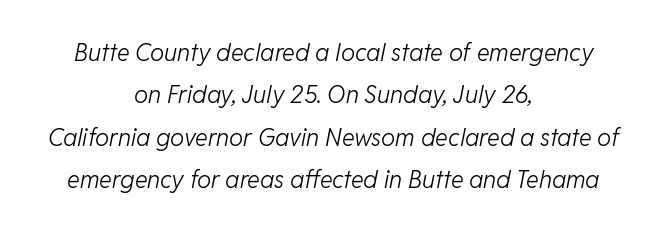
The letters look calm and open, with moderate or lighter stems. Visually the block forms a symmetrical silhouette, jagged on both flanks. Style check: oblique. The passage shown is not underscored anywhere.
